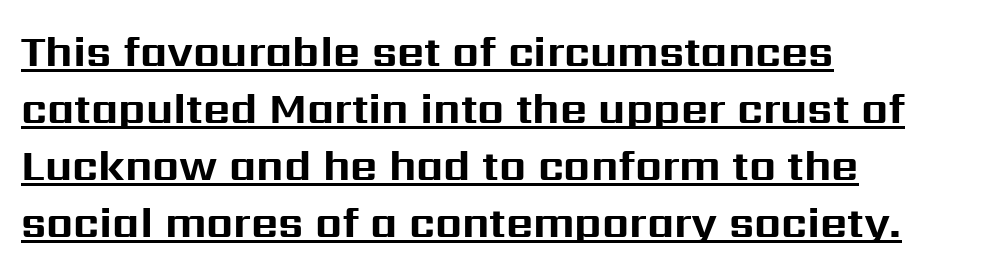
{"serif": "no", "italic": "no", "bold": "yes", "weight": "bold", "width": "normal", "stroke_contrast": "medium", "x_height": "medium", "monospaced": "no", "underline": "yes", "align": "left", "line_spacing": "normal", "line_spacing_ratio": 1.36, "letter_spacing": "normal", "letter_spacing_em": 0.0, "glyph_px": 42}
